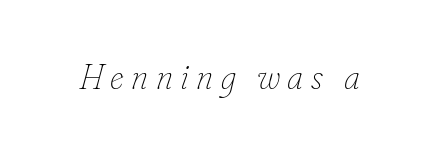
Q: Is the text bold? A: No.
Q: Is the text italic (slanted)? A: Yes, it leans right by about 16 degrees.
Q: Is the text underlined? A: No.
Q: Is the spacing between letters normal or unusually wide? A: Unusually wide.
Q: Width (condensed, normal, or wide)? A: Normal.
Q: Stroke contrast? A: Low.
Q: x-height? A: Small.
Q: Monospaced? A: No.
